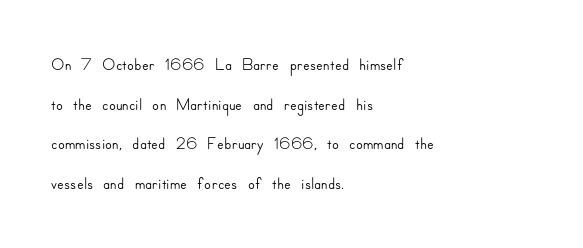
Q: Is the text italic (slanted)? A: No, it is upright.
Q: Is the text underlined? A: No.
Q: How is the paragraph aligned? A: Left-aligned.
Q: Is the spacing between letters normal or unusually wide? A: Normal.
Q: Is the spacing between lines tight, normal or loose? A: Normal.
